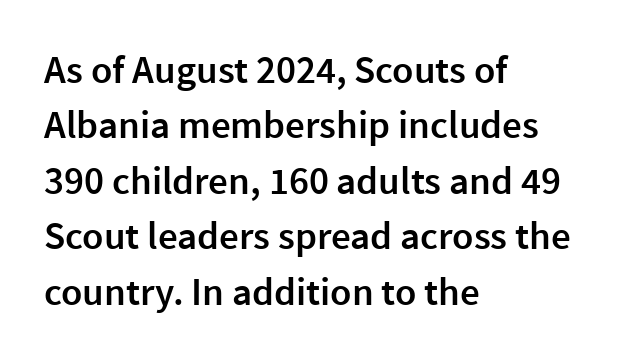
Characters remain perfectly vertical along every line. Each row of text sits above clean, open space. You can tell from the bare stems that sans-serif type was used. Letter spacing: default.
